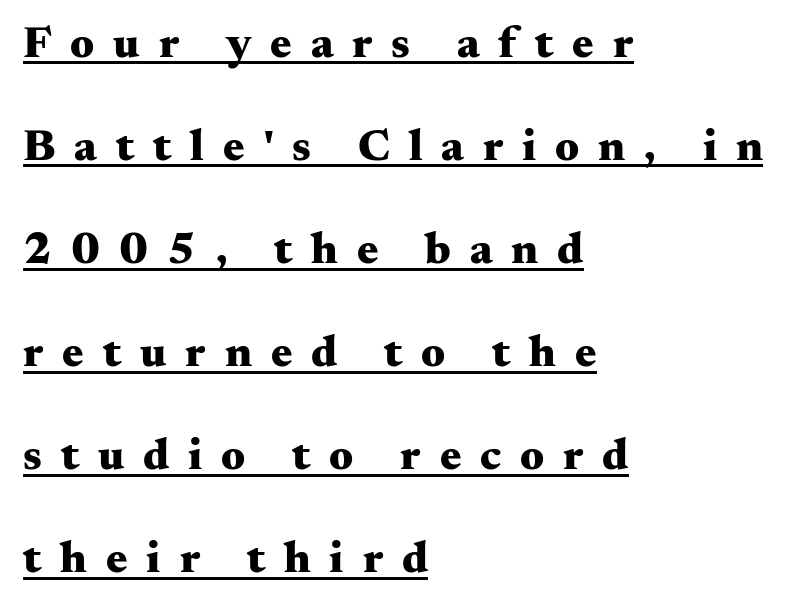
How are the letters spaced? Widely, with obvious added tracking. The string is rendered with underlining switched on. Each letter keeps its own natural width here, so spacing adapts to shape. Short and long lines alike share a common starting point at left.
